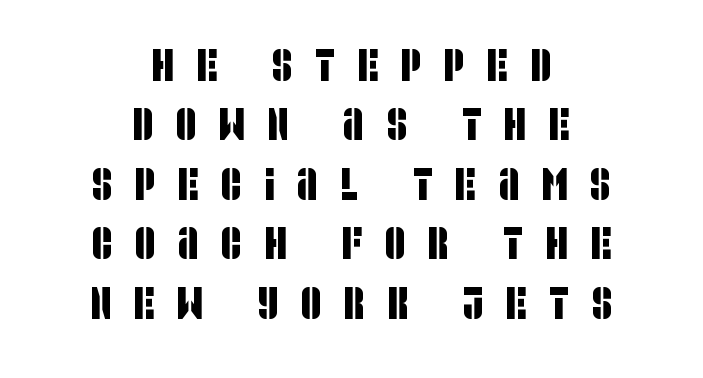
{"serif": "no", "width": "condensed", "stroke_contrast": "low", "x_height": "large", "monospaced": "no", "underline": "no", "align": "center", "line_spacing": "normal", "line_spacing_ratio": 1.32, "letter_spacing": "wide", "letter_spacing_em": 0.5, "glyph_px": 45}
